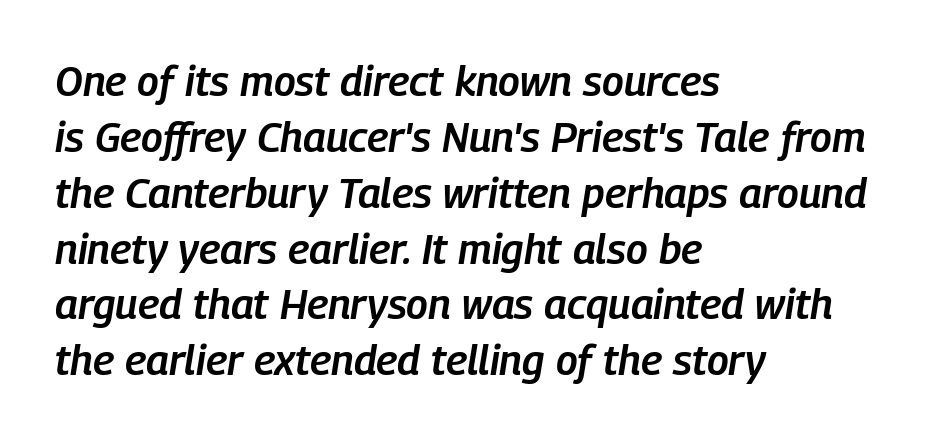
Q: Is the text bold? A: Semi-bold.
Q: Is the text italic (slanted)? A: Yes, it leans right by about 9 degrees.
Q: Is the text underlined? A: No.
Q: How is the paragraph aligned? A: Left-aligned.
Q: Is the spacing between letters normal or unusually wide? A: Normal.
Q: Is the spacing between lines tight, normal or loose? A: Normal.
Q: Width (condensed, normal, or wide)? A: Condensed.
Q: Stroke contrast? A: Low.
Q: x-height? A: Medium.
Q: Monospaced? A: No.
